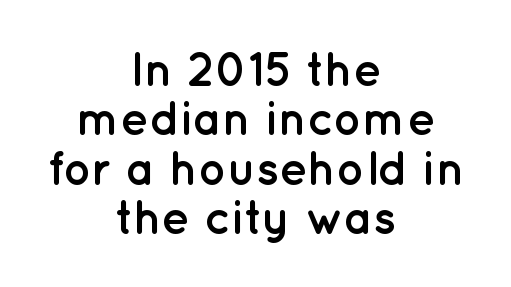
{"serif": "no", "italic": "no", "bold": "yes", "weight": "semibold", "width": "normal", "stroke_contrast": "low", "x_height": "medium", "monospaced": "no", "underline": "no", "align": "center", "line_spacing": "tight", "line_spacing_ratio": 1.05, "letter_spacing": "normal", "letter_spacing_em": 0.0, "glyph_px": 47}
